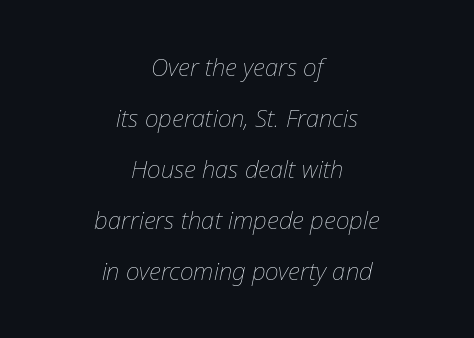
These lines stand farther apart than default settings would place them. A typesetter would mark this as italic. Neither beginnings nor endings align; midpoints do. Short note: letters normally spaced. Is the stroke heavy? The answer is a plain regular-or-lighter. The gap between lines stays unmarked.
